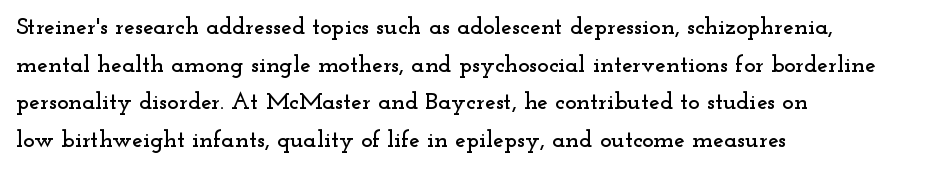
The image shows 24 px text type, upright; set left-aligned, normal line spacing (1.57x), normal letter spacing, not underlined.
